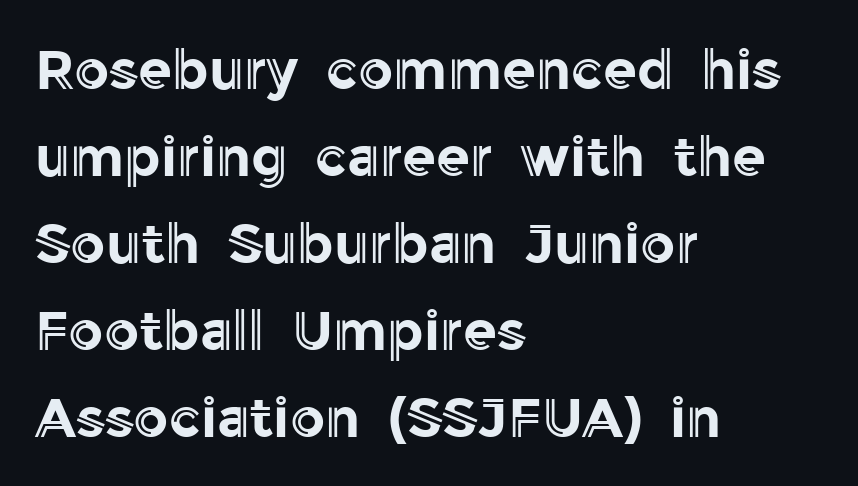
{"italic": "no", "width": "normal", "x_height": "medium", "monospaced": "no", "underline": "no", "align": "left", "line_spacing": "normal", "line_spacing_ratio": 1.58, "letter_spacing": "normal", "letter_spacing_em": 0.0, "glyph_px": 55}
